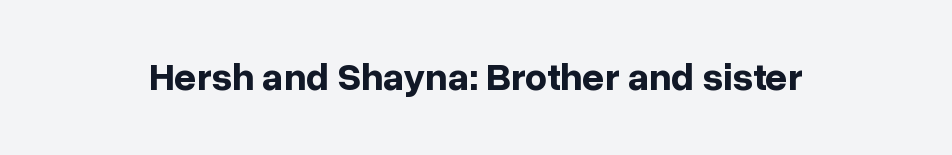
{"serif": "no", "italic": "no", "bold": "yes", "weight": "bold", "width": "normal", "stroke_contrast": "low", "x_height": "medium", "monospaced": "no", "underline": "no", "letter_spacing": "normal", "letter_spacing_em": 0.0, "glyph_px": 39}
